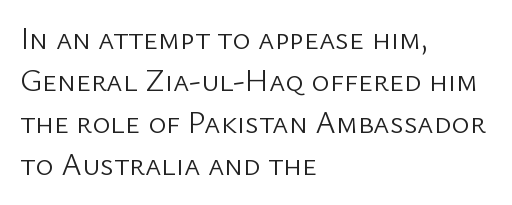
{"serif": "no", "italic": "no", "bold": "no", "weight": "light", "width": "normal", "stroke_contrast": "low", "x_height": "medium", "monospaced": "no", "underline": "no", "align": "left", "line_spacing": "normal", "line_spacing_ratio": 1.36, "letter_spacing": "normal", "letter_spacing_em": 0.0, "glyph_px": 31}
